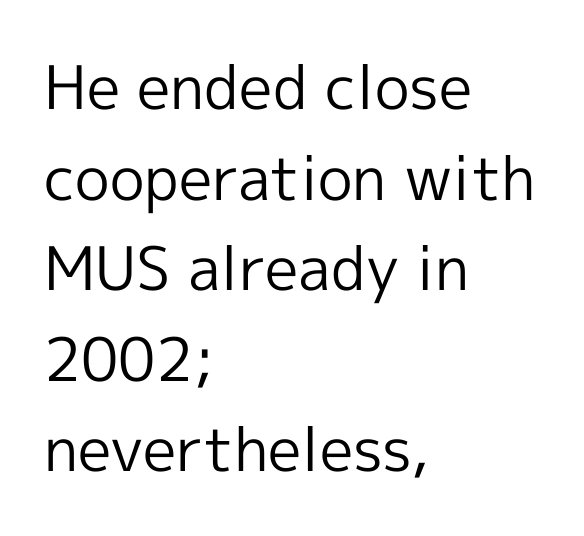
I'd call this a sans setting — the letters go barefoot. Horizontal bands of white between lines are of average thickness. In terms of letterspacing, this is plain default setting. Does the copy run flush right? No — it runs flush left. Every stem runs plumb, perpendicular to the baseline.
